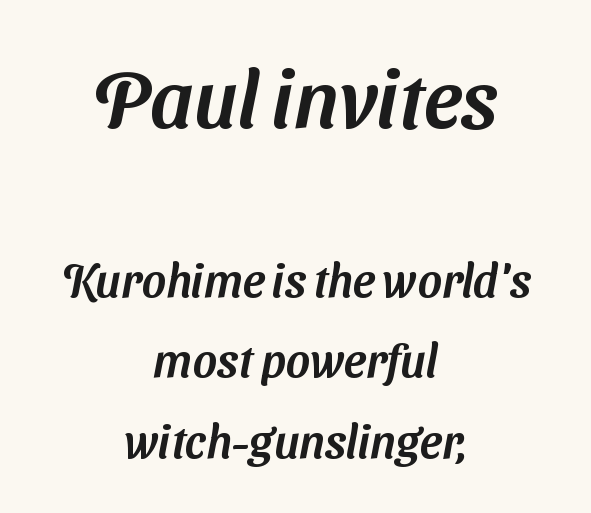
The image shows 80 px sans-serif type; set centered, line spacing 1.75x, normal letter spacing, not underlined; the first (top) block is 1.74x larger; medium stroke contrast and a medium x-height.
